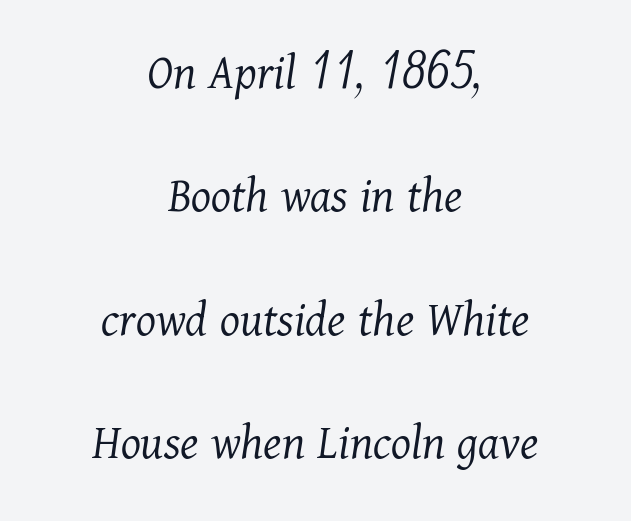
{"serif": "yes", "italic": "yes", "lean": "right", "slant_degrees": 11, "bold": "no", "weight": "light", "width": "normal", "stroke_contrast": "medium", "x_height": "medium", "monospaced": "no", "underline": "no", "align": "center", "line_spacing": "loose", "line_spacing_ratio": 2.42, "letter_spacing": "normal", "letter_spacing_em": 0.0, "glyph_px": 51}
